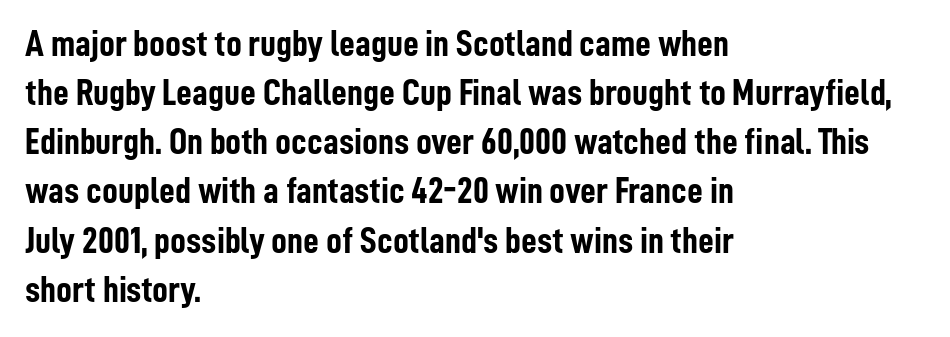
{"serif": "no", "italic": "no", "bold": "yes", "weight": "semibold", "width": "condensed", "stroke_contrast": "low", "x_height": "medium", "monospaced": "no", "underline": "no", "align": "left", "line_spacing": "normal", "line_spacing_ratio": 1.26, "letter_spacing": "normal", "letter_spacing_em": 0.0, "glyph_px": 39}
